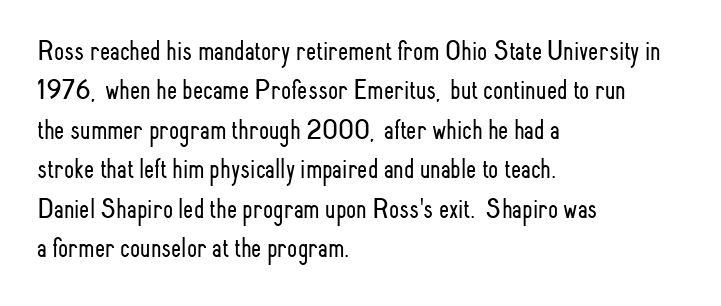
Q: Is the text bold? A: No.
Q: Is the text italic (slanted)? A: No, it is upright.
Q: Is the typeface a serif or a sans-serif typeface? A: Sans-serif.
Q: Is the text underlined? A: No.
Q: How is the paragraph aligned? A: Left-aligned.
Q: Is the spacing between letters normal or unusually wide? A: Normal.
Q: Is the spacing between lines tight, normal or loose? A: Normal.
Q: Width (condensed, normal, or wide)? A: Condensed.
Q: Stroke contrast? A: Low.
Q: x-height? A: Small.
Q: Monospaced? A: No.
